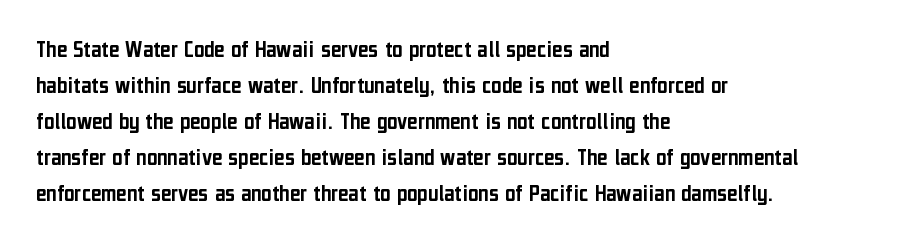
Vertically, the passage feels balanced, rows spaced as you'd expect. Every character sits straight up, as roman type does. A typesetter would call this zero additional tracking. Each line starts at the same left margin while the right side varies. Descenders are the only things crossing below the line.
